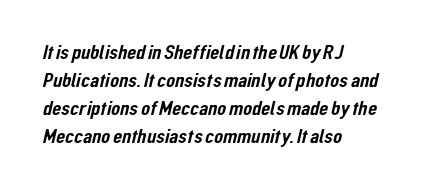
Q: Is the text underlined? A: No.
Q: How is the paragraph aligned? A: Left-aligned.
Q: Is the spacing between letters normal or unusually wide? A: Normal.
Q: Is the spacing between lines tight, normal or loose? A: Normal.
